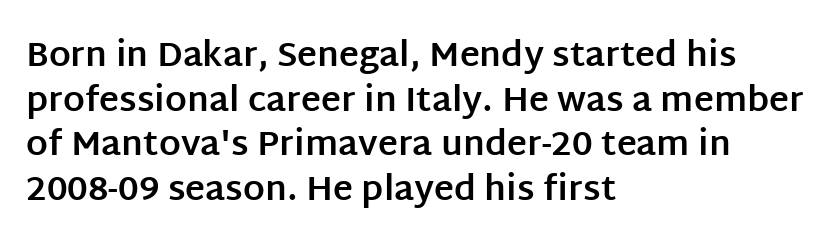
Q: Is the text bold? A: Yes.
Q: Is the text italic (slanted)? A: No, it is upright.
Q: Is the typeface a serif or a sans-serif typeface? A: Sans-serif.
Q: Is the text underlined? A: No.
Q: How is the paragraph aligned? A: Left-aligned.
Q: Is the spacing between letters normal or unusually wide? A: Normal.
Q: Is the spacing between lines tight, normal or loose? A: Normal.
Q: Width (condensed, normal, or wide)? A: Normal.
Q: Stroke contrast? A: Low.
Q: x-height? A: Large.
Q: Monospaced? A: No.
